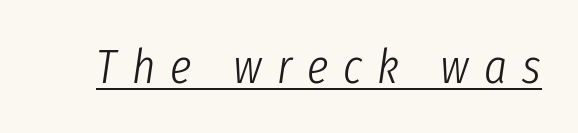
The image shows 49 px light, condensed type, italic (leaning right); set unusually wide letter spacing (+0.31 em), underlined; low stroke contrast and a medium x-height.
